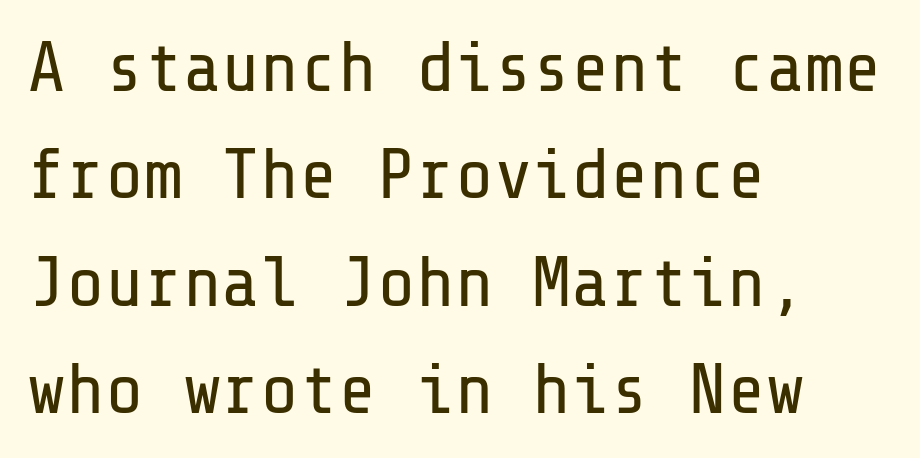
Words float on clear page, feet unadorned. Unlike italic type, these characters show no tilt at all. This rendering uses left alignment, leaving the right contour irregular. Is the letter spacing exaggerated? No — it looks like the ordinary default. Students, observe: this is what conventionally led text looks like. Compared with a typical body face, this is equally light or lighter still.
